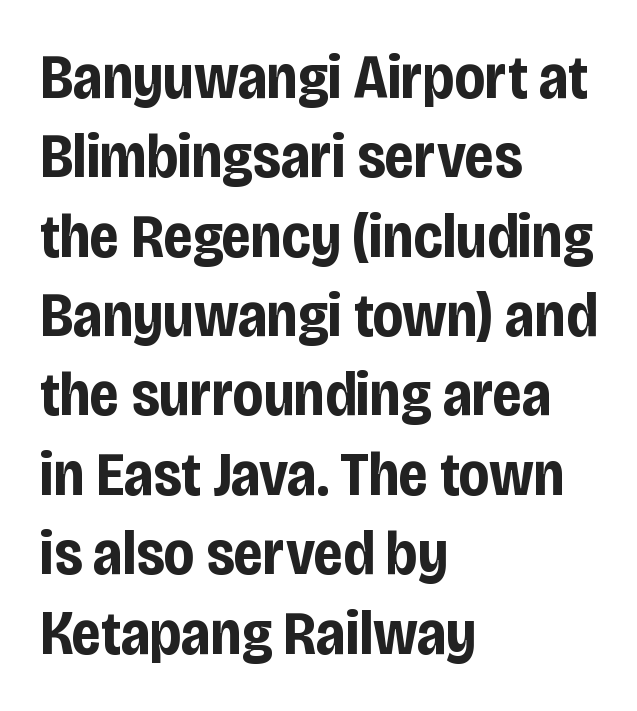
Q: Is the text bold? A: Yes.
Q: Is the text italic (slanted)? A: No, it is upright.
Q: Is the typeface a serif or a sans-serif typeface? A: Sans-serif.
Q: Is the text underlined? A: No.
Q: How is the paragraph aligned? A: Left-aligned.
Q: Is the spacing between letters normal or unusually wide? A: Normal.
Q: Is the spacing between lines tight, normal or loose? A: Normal.
Q: Width (condensed, normal, or wide)? A: Condensed.
Q: Stroke contrast? A: Low.
Q: x-height? A: Large.
Q: Monospaced? A: No.
